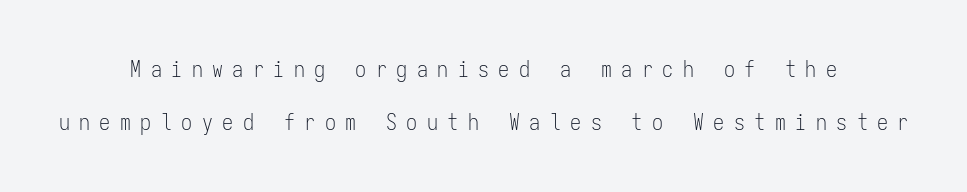
{"italic": "no", "bold": "no", "underline": "no", "align": "center", "line_spacing": "loose", "line_spacing_ratio": 2.39, "letter_spacing": "wide", "letter_spacing_em": 0.43, "glyph_px": 22}
